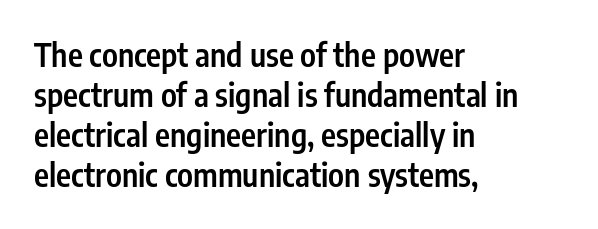
Q: Is the text bold? A: Semi-bold.
Q: Is the text italic (slanted)? A: No, it is upright.
Q: Is the typeface a serif or a sans-serif typeface? A: Sans-serif.
Q: Is the text underlined? A: No.
Q: How is the paragraph aligned? A: Left-aligned.
Q: Is the spacing between letters normal or unusually wide? A: Normal.
Q: Is the spacing between lines tight, normal or loose? A: Normal.
Q: Width (condensed, normal, or wide)? A: Condensed.
Q: Stroke contrast? A: Low.
Q: x-height? A: Medium.
Q: Monospaced? A: No.
